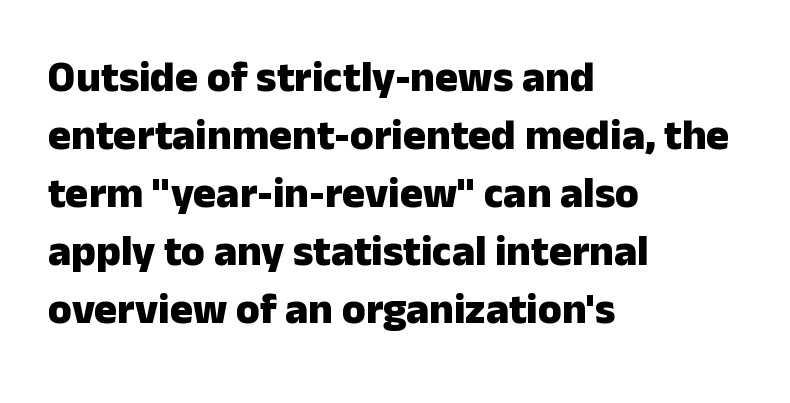
You'd pick this weight for a headline — it's a proper bold. Every stem runs plumb, perpendicular to the baseline. The strip under each line holds only bare page. One-word summary of the alignment: left. Short note: letters normally spaced.
